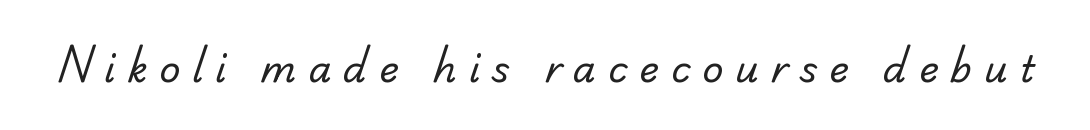
Honestly, the letter spacing is so wide it's the main thing you notice. Counters stay open thanks to moderate or lighter strokes. Do the characters align in a grid? No, the font is proportional. Serif or sans? Serif — the stroke terminals have little feet.
